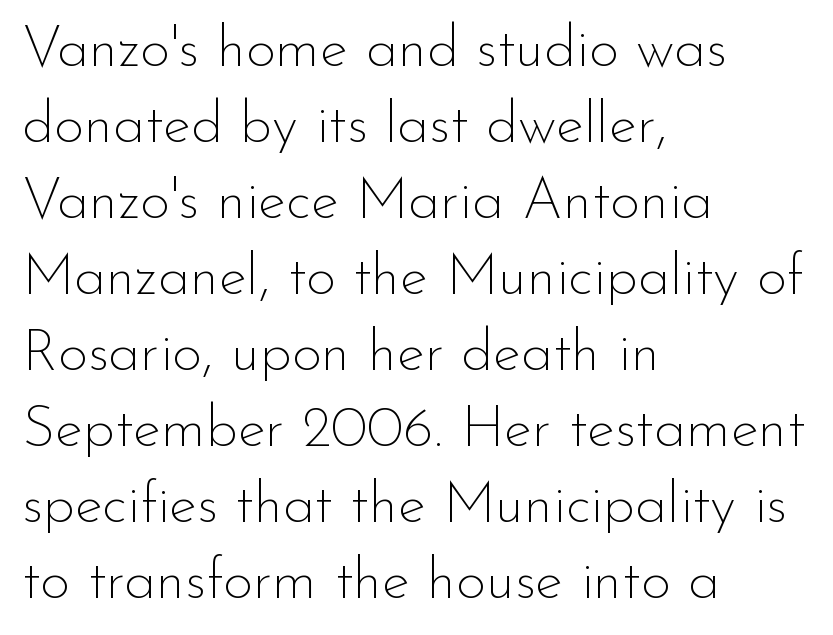
Q: Is the text bold? A: No.
Q: Is the text italic (slanted)? A: No, it is upright.
Q: Is the typeface a serif or a sans-serif typeface? A: Sans-serif.
Q: Is the text underlined? A: No.
Q: How is the paragraph aligned? A: Left-aligned.
Q: Is the spacing between letters normal or unusually wide? A: Normal.
Q: Is the spacing between lines tight, normal or loose? A: Normal.
Q: Width (condensed, normal, or wide)? A: Normal.
Q: Stroke contrast? A: Low.
Q: x-height? A: Small.
Q: Monospaced? A: No.
